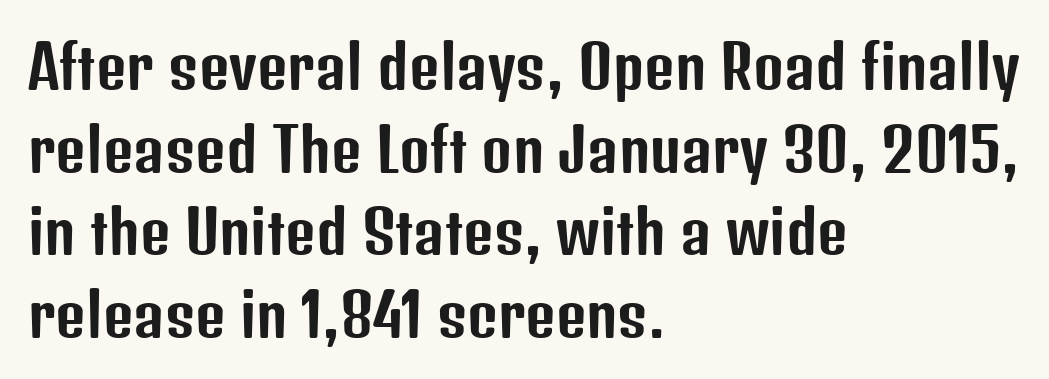
The image shows 59 px condensed sans-serif type, upright; set left-aligned, normal line spacing (1.4x), normal letter spacing, not underlined; low stroke contrast and a medium x-height.
